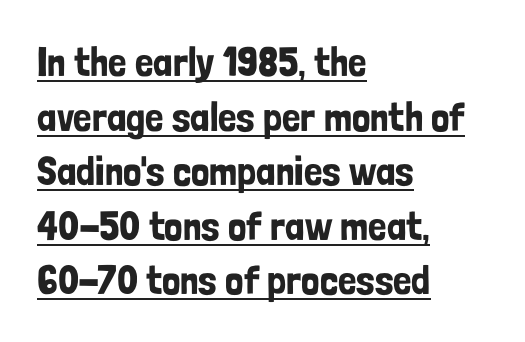
{"serif": "no", "italic": "no", "width": "condensed", "stroke_contrast": "low", "x_height": "medium", "monospaced": "no", "underline": "yes", "align": "left", "line_spacing": "normal", "line_spacing_ratio": 1.33, "letter_spacing": "normal", "letter_spacing_em": 0.0, "glyph_px": 41}
